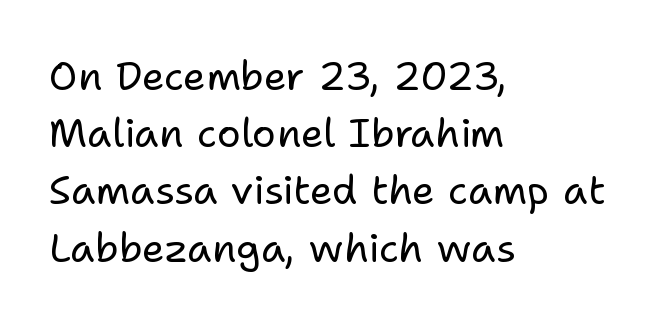
Q: Is the text bold? A: No.
Q: Is the text italic (slanted)? A: No, it is upright.
Q: Is the typeface a serif or a sans-serif typeface? A: Sans-serif.
Q: Is the text underlined? A: No.
Q: How is the paragraph aligned? A: Left-aligned.
Q: Is the spacing between letters normal or unusually wide? A: Normal.
Q: Is the spacing between lines tight, normal or loose? A: Normal.
Q: Width (condensed, normal, or wide)? A: Normal.
Q: Stroke contrast? A: Low.
Q: x-height? A: Medium.
Q: Monospaced? A: No.
